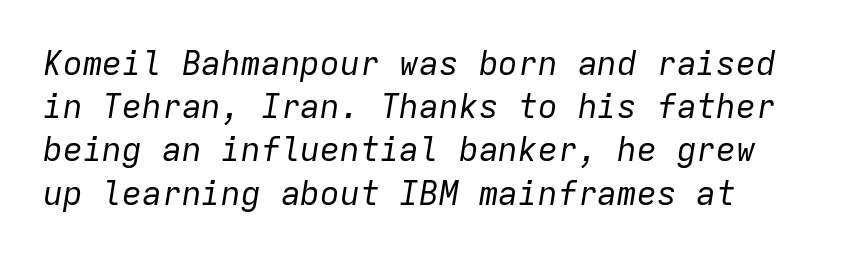
{"italic": "yes", "lean": "right", "slant_degrees": 9, "bold": "no", "weight": "regular", "width": "normal", "stroke_contrast": "low", "x_height": "medium", "monospaced": "yes", "underline": "no", "line_spacing": "normal", "line_spacing_ratio": 1.31, "letter_spacing": "normal", "letter_spacing_em": 0.0, "glyph_px": 33}
